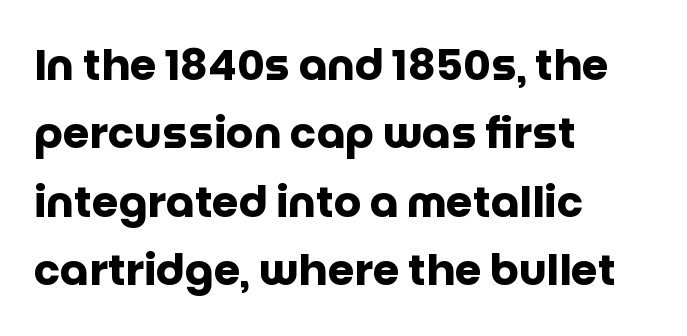
The image shows 43 px heavy sans-serif type, upright; set left-aligned, normal line spacing (1.59x), normal letter spacing, not underlined; low stroke contrast and a large x-height.
